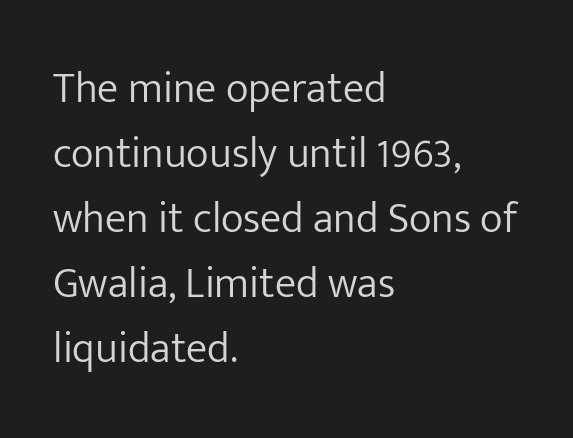
The passage shown has conventional tracking throughout. Here the designer chose a conventional face with non-uniform glyph widths. No heavy texture on the line: the type isn't bold. The lines sit at an ordinary, default distance from one another.
